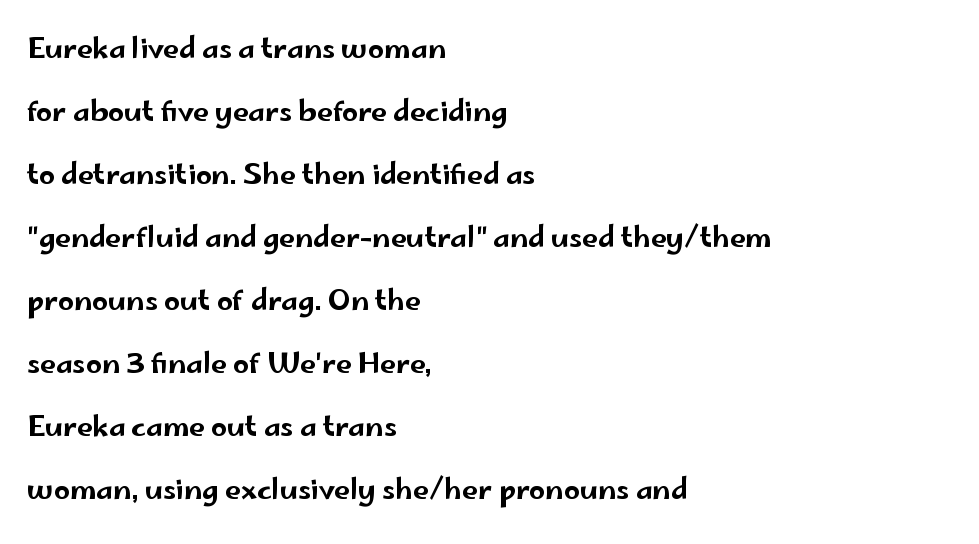
A student would call this left alignment; a typographer would say flush left, rag right. Italic: no, the glyphs are upright roman. These lines are composed in type without serifs. Leading is clearly above the norm, producing a sparse column. Students, note that the glyphs here touch the page at normal intervals. Has an underline been added? It has not.
